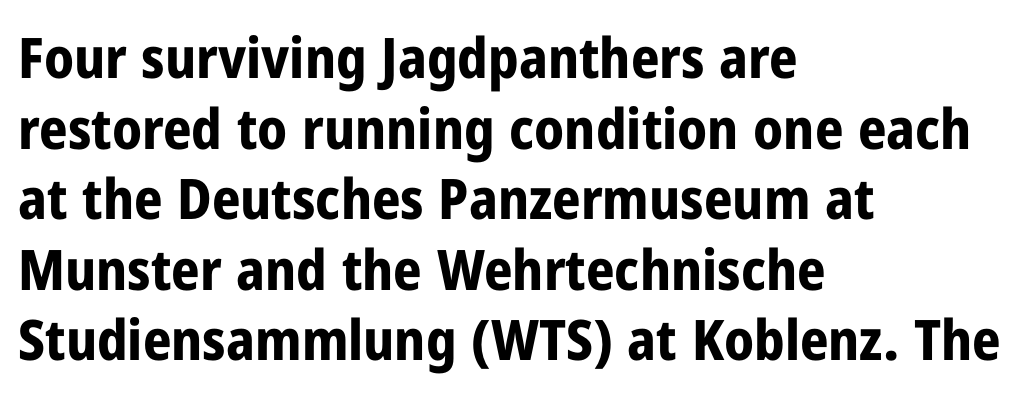
The image shows 56 px bold, condensed sans-serif type, upright; set left-aligned, normal line spacing (1.26x), normal letter spacing, not underlined; low stroke contrast and a medium x-height.
